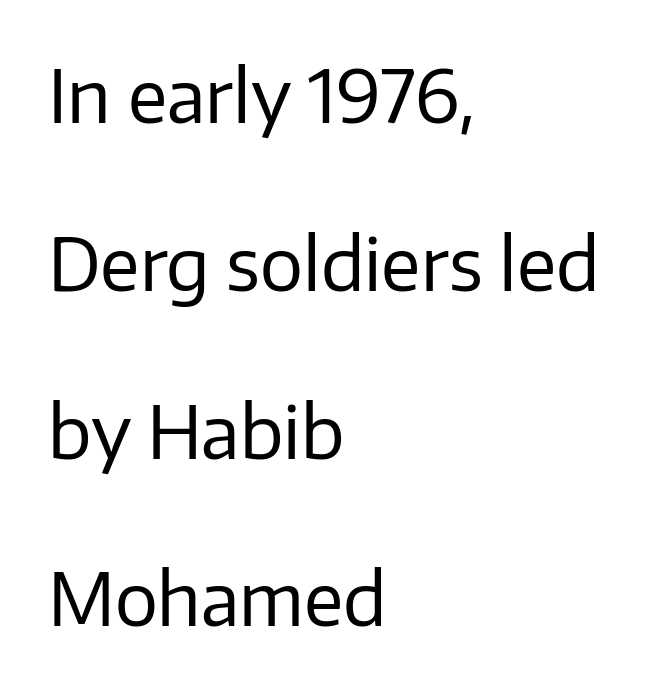
{"serif": "no", "italic": "no", "bold": "no", "weight": "regular", "width": "normal", "stroke_contrast": "low", "x_height": "medium", "monospaced": "no", "underline": "no", "align": "left", "line_spacing": "loose", "line_spacing_ratio": 2.33, "letter_spacing": "normal", "letter_spacing_em": 0.0, "glyph_px": 72}
